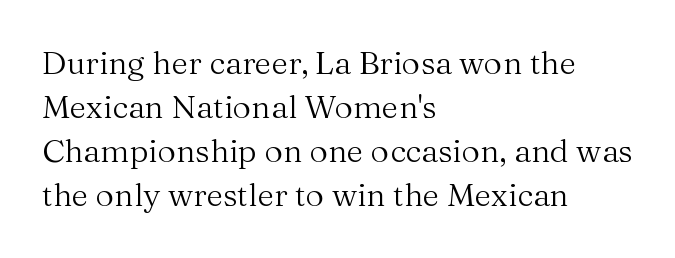
Descenders are the only things crossing below the line. No italicization has been applied; the sample stays upright. The lines sit at an ordinary, default distance from one another. The setting favours the left margin, as ordinary paragraphs usually do. This rendering employs a face with finishing strokes, i.e., a serif. Students, note that the glyphs here touch the page at normal intervals.
